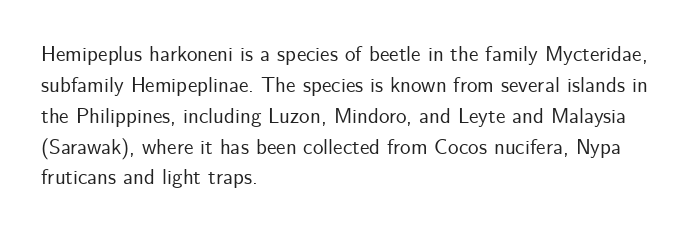
There is no visible air inserted between adjacent glyphs. Alignment: flush left. The words here are not underlined. The axis of the letterforms is exactly vertical. The designer left line spacing at the default.
